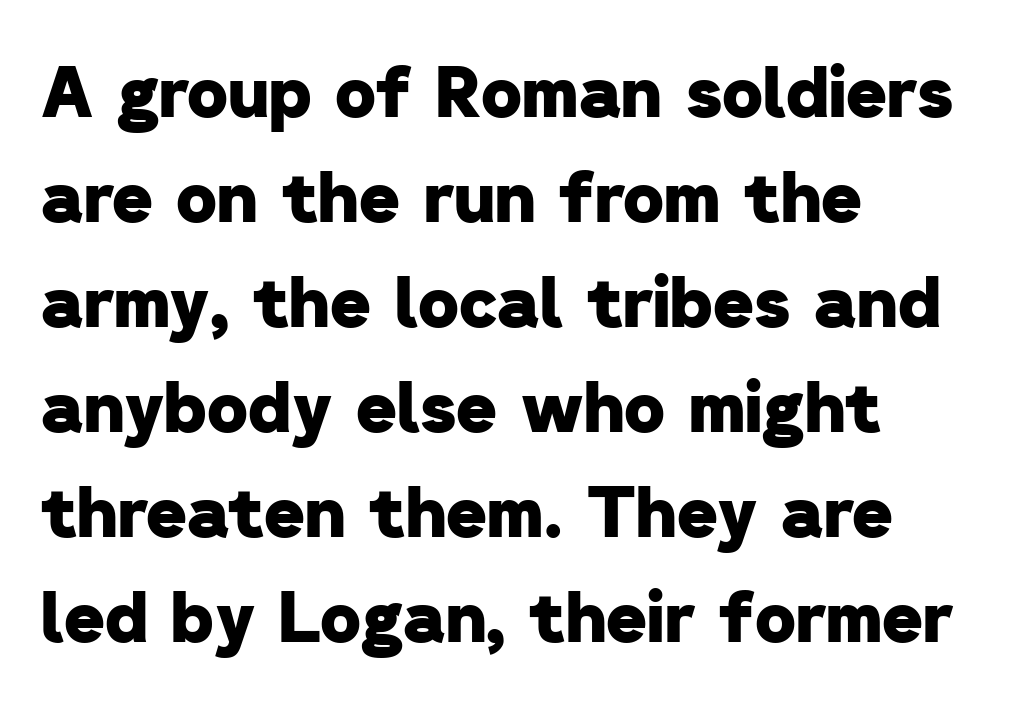
The image shows 70 px heavy sans-serif type; set left-aligned, normal line spacing (1.5x), normal letter spacing, not underlined; low stroke contrast and a medium x-height.
